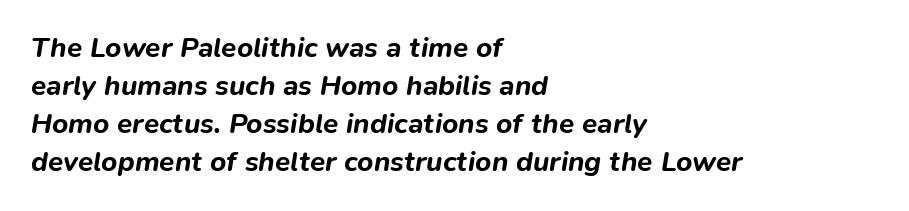
Q: Is the text bold? A: Yes.
Q: Is the text italic (slanted)? A: Yes, it leans right by about 9 degrees.
Q: Is the text underlined? A: No.
Q: How is the paragraph aligned? A: Left-aligned.
Q: Is the spacing between letters normal or unusually wide? A: Normal.
Q: Is the spacing between lines tight, normal or loose? A: Normal.
Q: Width (condensed, normal, or wide)? A: Normal.
Q: Stroke contrast? A: Low.
Q: x-height? A: Medium.
Q: Monospaced? A: No.
